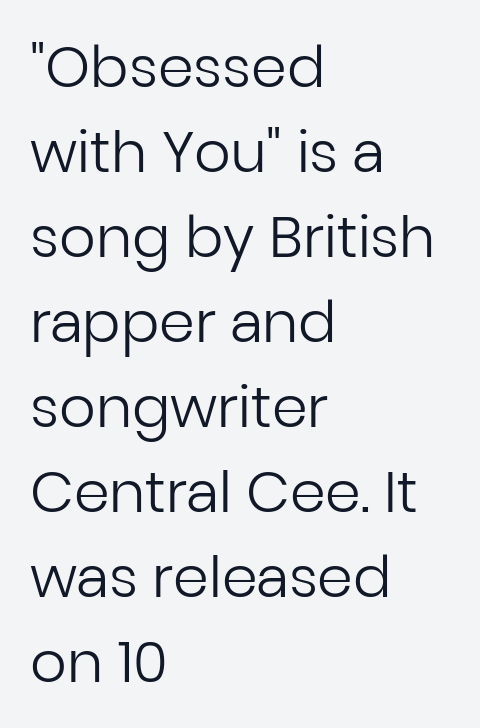
Q: Is the text bold? A: No.
Q: Is the text italic (slanted)? A: No, it is upright.
Q: Is the typeface a serif or a sans-serif typeface? A: Sans-serif.
Q: Is the text underlined? A: No.
Q: How is the paragraph aligned? A: Left-aligned.
Q: Is the spacing between letters normal or unusually wide? A: Normal.
Q: Is the spacing between lines tight, normal or loose? A: Normal.
Q: Width (condensed, normal, or wide)? A: Normal.
Q: Stroke contrast? A: Low.
Q: x-height? A: Medium.
Q: Monospaced? A: No.
